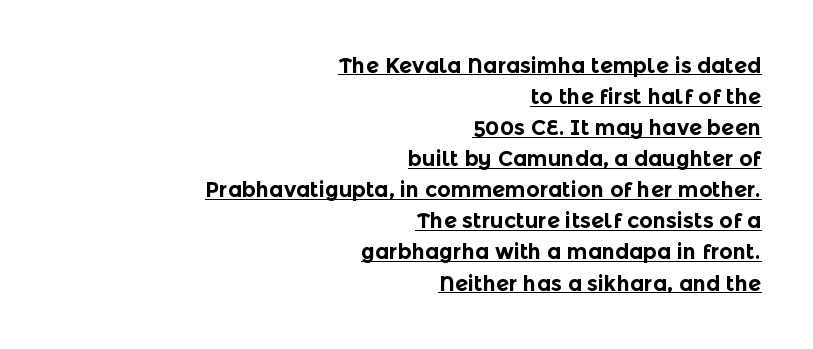
{"italic": "no", "bold": "yes", "underline": "yes", "align": "right", "line_spacing": "normal", "line_spacing_ratio": 1.48, "letter_spacing": "normal", "letter_spacing_em": 0.0, "glyph_px": 21}
